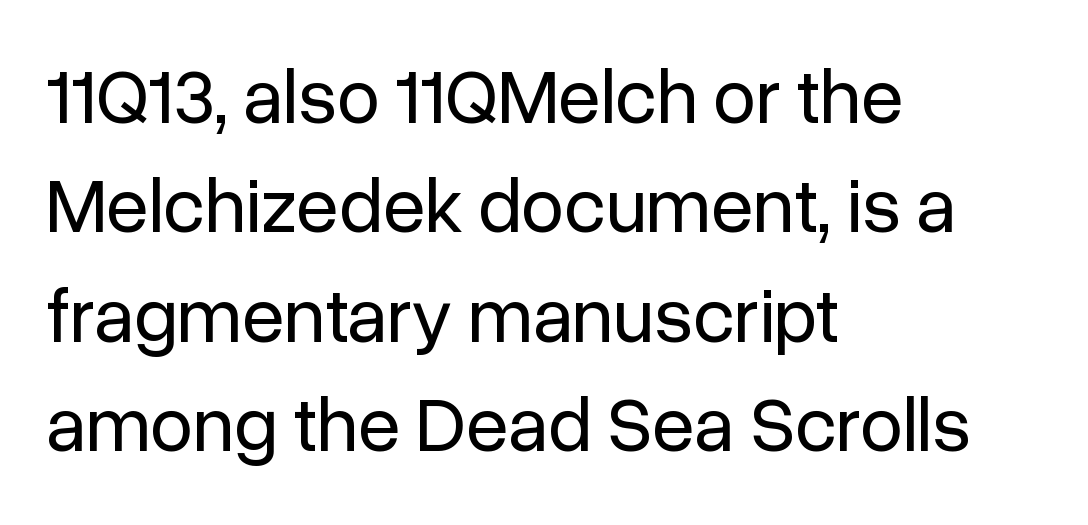
Q: Is the text bold? A: No.
Q: Is the text italic (slanted)? A: No, it is upright.
Q: Is the typeface a serif or a sans-serif typeface? A: Sans-serif.
Q: Is the text underlined? A: No.
Q: How is the paragraph aligned? A: Left-aligned.
Q: Is the spacing between letters normal or unusually wide? A: Normal.
Q: Is the spacing between lines tight, normal or loose? A: Normal.
Q: Width (condensed, normal, or wide)? A: Normal.
Q: Stroke contrast? A: Low.
Q: x-height? A: Medium.
Q: Monospaced? A: No.
